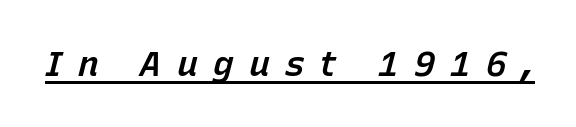
Q: Is the text bold? A: Semi-bold.
Q: Is the text italic (slanted)? A: Yes, it leans right by about 15 degrees.
Q: Is the text underlined? A: Yes.
Q: Is the spacing between letters normal or unusually wide? A: Unusually wide.
Q: Width (condensed, normal, or wide)? A: Normal.
Q: Stroke contrast? A: Low.
Q: x-height? A: Medium.
Q: Monospaced? A: No.
